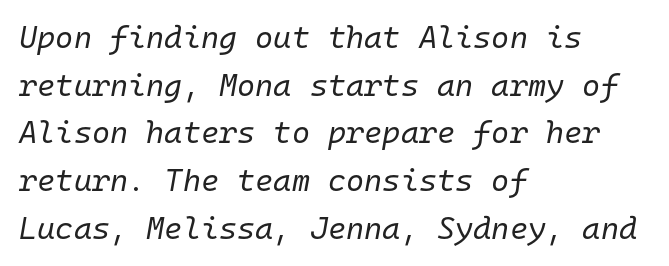
The image shows 31 px regular-weight type, italic (leaning right), monospaced; set left-aligned, normal line spacing (1.54x), normal letter spacing, not underlined; low stroke contrast and a medium x-height.
